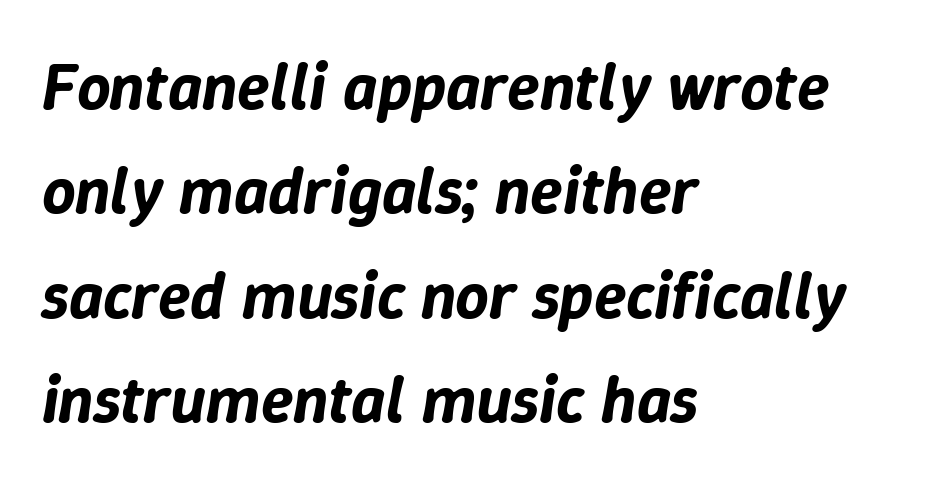
The image shows 66 px text type, italic (leaning right); set left-aligned, normal line spacing (1.58x), normal letter spacing, not underlined; low stroke contrast and a medium x-height.
